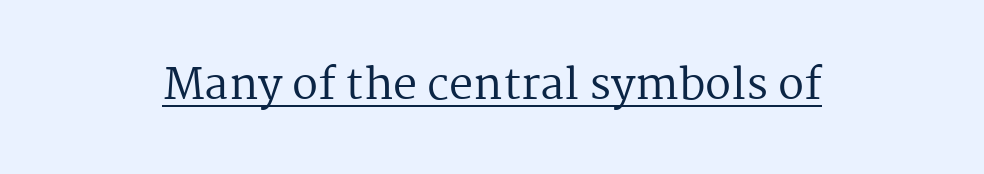
The image shows 43 px regular-weight serif type, upright; set centered, normal letter spacing, underlined; medium stroke contrast and a medium x-height.
